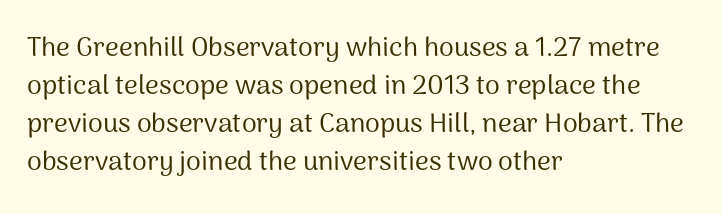
{"italic": "no", "bold": "no", "underline": "no", "align": "left", "line_spacing": "normal", "line_spacing_ratio": 1.41, "letter_spacing": "normal", "letter_spacing_em": 0.0, "glyph_px": 27}
